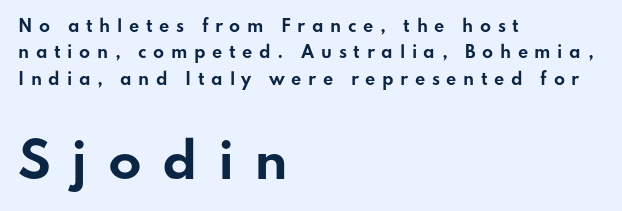
{"serif": "no", "italic": "no", "bold": "yes", "weight": "bold", "width": "wide", "stroke_contrast": "low", "x_height": "small", "monospaced": "no", "underline": "no", "align": "left", "line_spacing": "normal", "line_spacing_ratio": 1.65, "letter_spacing": "wide", "letter_spacing_em": 0.41, "larger_block": "second", "size_ratio": 3.06, "glyph_px": 49}
